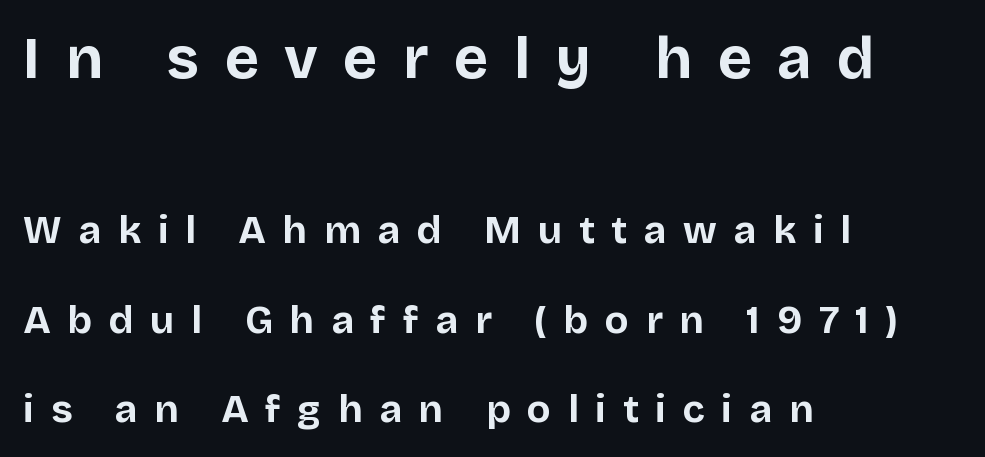
The image shows 59 px bold sans-serif type, upright; set left-aligned, loose line spacing (2.3x), unusually wide letter spacing (+0.43 em), not underlined; the first (top) block is 1.51x larger; low stroke contrast and a large x-height.
